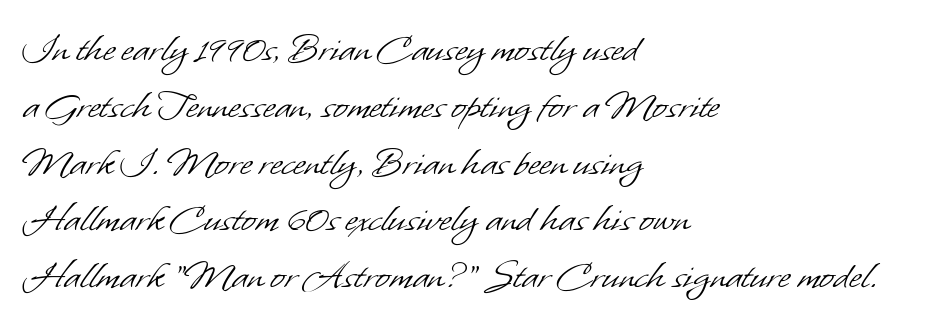
{"serif": "no", "bold": "no", "weight": "light", "width": "normal", "stroke_contrast": "low", "x_height": "small", "monospaced": "no", "underline": "no", "align": "left", "line_spacing": "normal", "line_spacing_ratio": 1.32, "letter_spacing": "normal", "letter_spacing_em": 0.0, "glyph_px": 43}
